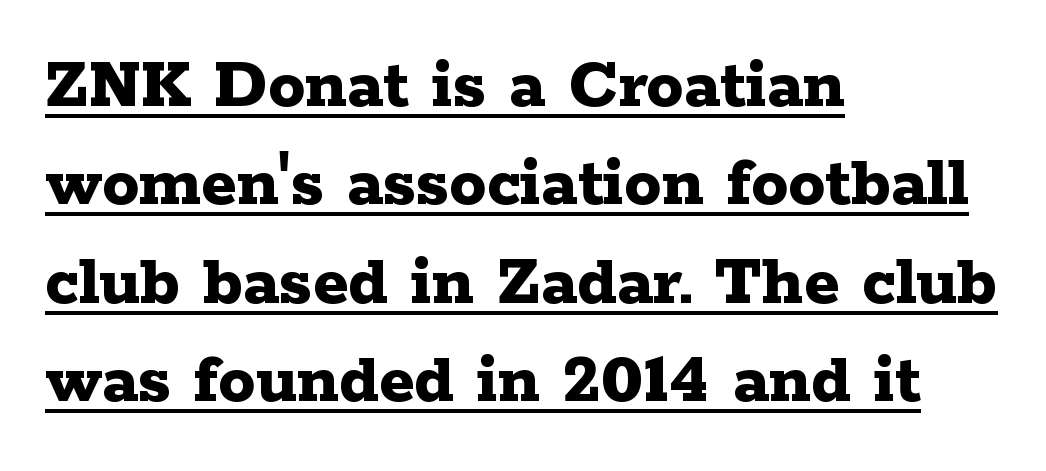
Is there much room between lines? A standard amount, neither cramped nor airy. There is no visible air inserted between adjacent glyphs. Does the lettering tilt? It doesn't — this is upright. The letters are bold, with thick, heavy strokes. I'd call this a serif setting — the letters wear small feet.
